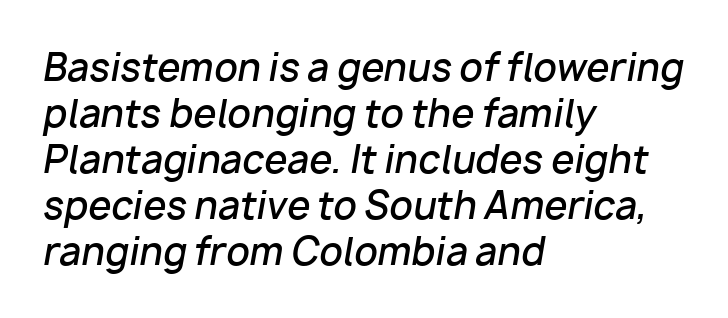
Varying glyph widths throughout — classic text-font behaviour. An italicized treatment has been applied to the whole sample. This rendering features lettering with no underline. Set as a demibold, roughly 600 on the weight scale. The text block is weighted toward the left margin, trailing off unevenly rightward.
